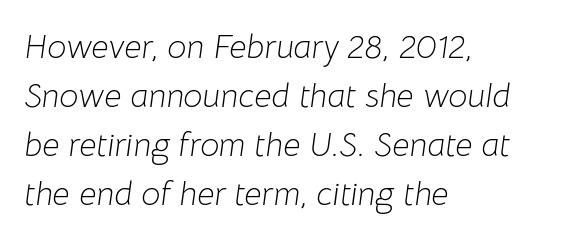
Q: Is the text bold? A: No.
Q: Is the text italic (slanted)? A: Yes, it leans right by about 8 degrees.
Q: Is the text underlined? A: No.
Q: How is the paragraph aligned? A: Left-aligned.
Q: Is the spacing between letters normal or unusually wide? A: Normal.
Q: Is the spacing between lines tight, normal or loose? A: Normal.
Q: Width (condensed, normal, or wide)? A: Normal.
Q: Stroke contrast? A: Low.
Q: x-height? A: Medium.
Q: Monospaced? A: No.
